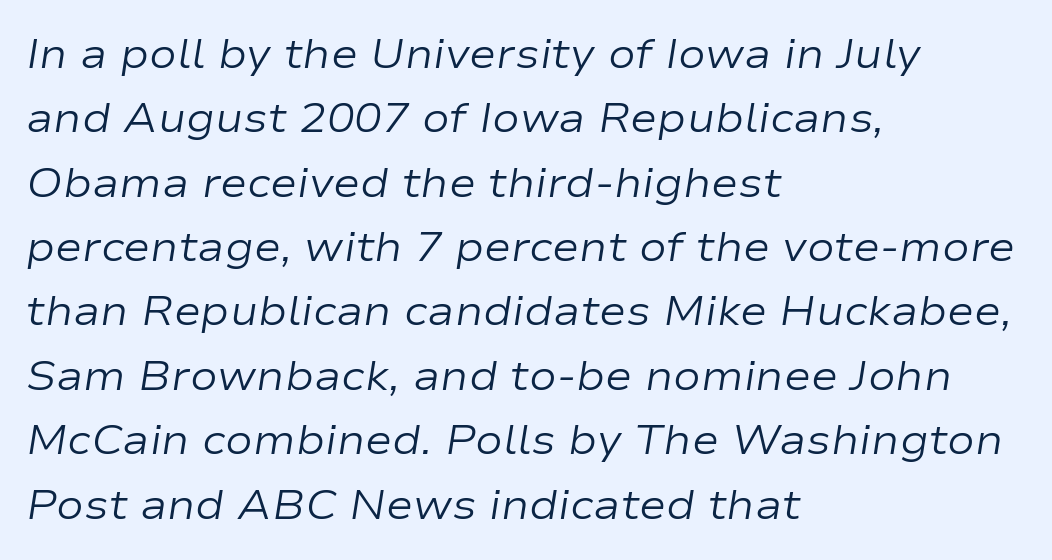
{"italic": "yes", "lean": "right", "slant_degrees": 9, "bold": "no", "weight": "regular", "width": "wide", "stroke_contrast": "low", "x_height": "medium", "monospaced": "no", "underline": "no", "align": "left", "line_spacing": "normal", "line_spacing_ratio": 1.57, "letter_spacing": "normal", "letter_spacing_em": 0.0, "glyph_px": 41}
